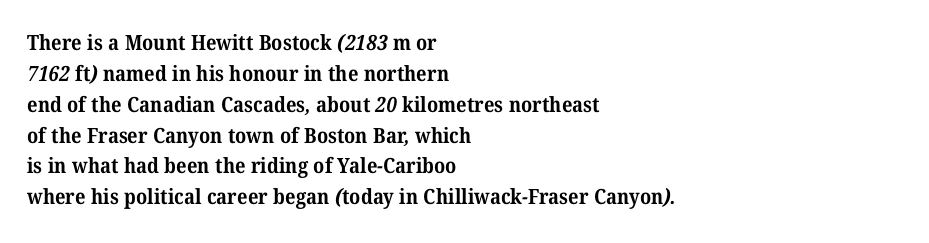
The image shows 21 px bold type; set left-aligned, normal line spacing (1.47x), normal letter spacing, not underlined.
